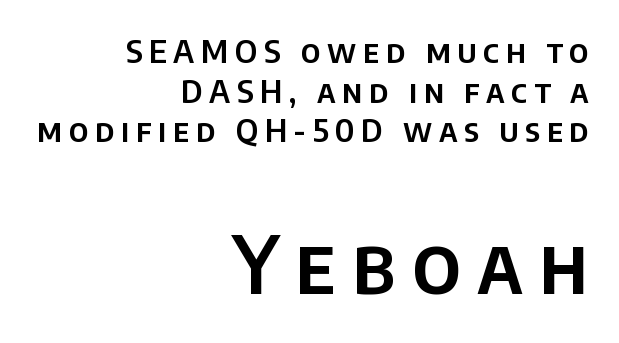
The image shows 79 px sans-serif type, upright; set right-aligned, line spacing 1.24x, unusually wide letter spacing (+0.2 em), not underlined; the second (bottom) block is 2.47x larger; low stroke contrast and a large x-height.
